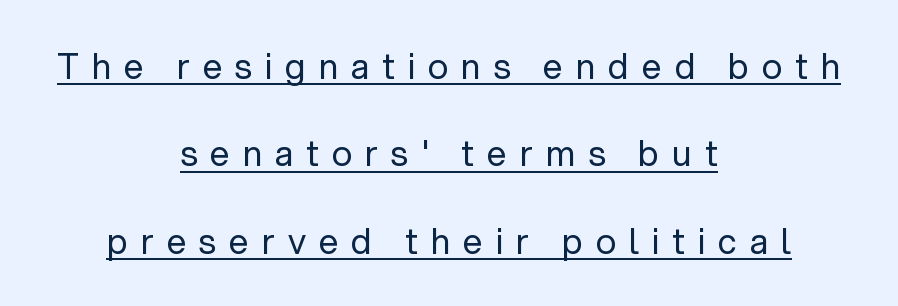
Q: Is the text bold? A: No.
Q: Is the text italic (slanted)? A: No, it is upright.
Q: Is the typeface a serif or a sans-serif typeface? A: Sans-serif.
Q: Is the text underlined? A: Yes.
Q: How is the paragraph aligned? A: Centered.
Q: Is the spacing between letters normal or unusually wide? A: Unusually wide.
Q: Is the spacing between lines tight, normal or loose? A: Loose.
Q: Width (condensed, normal, or wide)? A: Normal.
Q: Stroke contrast? A: Low.
Q: x-height? A: Medium.
Q: Monospaced? A: No.
